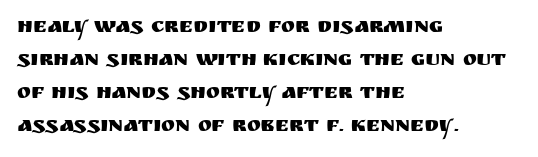
Q: Is the text italic (slanted)? A: No, it is upright.
Q: Is the text underlined? A: No.
Q: How is the paragraph aligned? A: Left-aligned.
Q: Is the spacing between letters normal or unusually wide? A: Normal.
Q: Is the spacing between lines tight, normal or loose? A: Normal.
